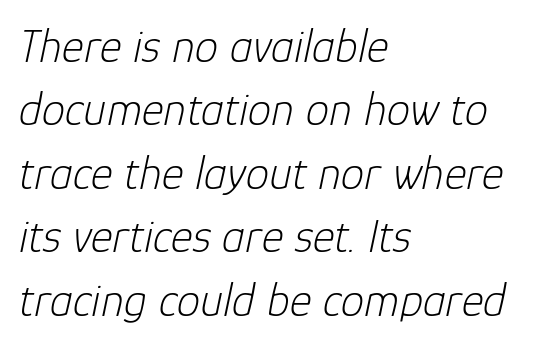
{"italic": "yes", "lean": "right", "slant_degrees": 12, "bold": "no", "weight": "light", "width": "normal", "stroke_contrast": "low", "x_height": "medium", "monospaced": "no", "underline": "no", "align": "left", "line_spacing": "normal", "line_spacing_ratio": 1.35, "letter_spacing": "normal", "letter_spacing_em": 0.0, "glyph_px": 47}
